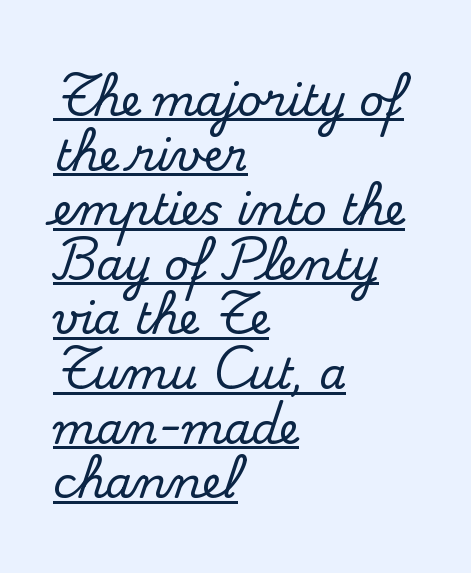
{"width": "normal", "stroke_contrast": "medium", "x_height": "small", "monospaced": "no", "underline": "yes", "align": "left", "line_spacing": "normal", "line_spacing_ratio": 1.27, "letter_spacing": "normal", "letter_spacing_em": 0.0, "glyph_px": 43}
